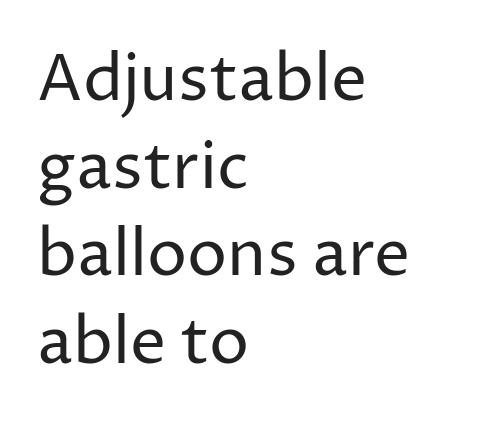
The letters stand upright; this is a roman face. I'd call this a sans setting — the letters go barefoot. The rendering uses natural spacing where letterforms have individual widths. Rule under the text: the space is simply empty.
